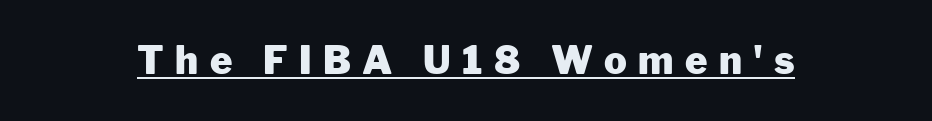
Plenty of ink on the page — the face is bold. Grotesque or geometric, the face here clearly has no serifs. Posture: vertical. Compared with typical body copy, the letter spacing here is much looser. This sample has the flowing, uneven cadence of proportional lettering.
